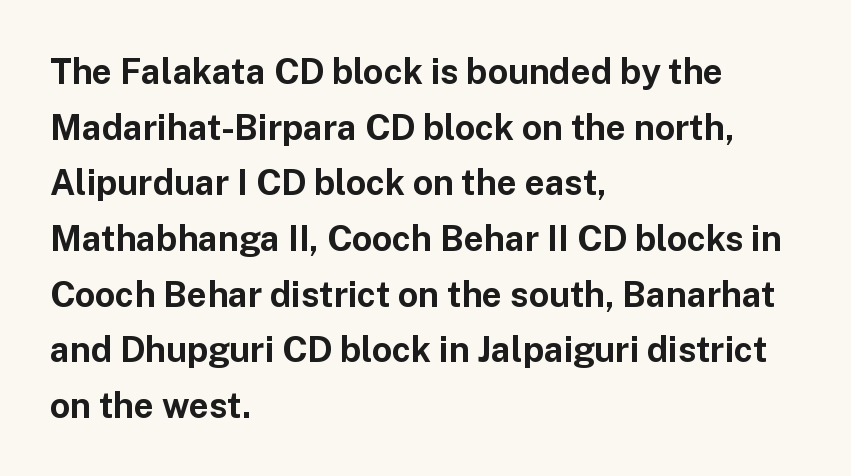
Q: Is the text bold? A: Yes.
Q: Is the text italic (slanted)? A: No, it is upright.
Q: Is the typeface a serif or a sans-serif typeface? A: Sans-serif.
Q: Is the text underlined? A: No.
Q: How is the paragraph aligned? A: Left-aligned.
Q: Is the spacing between letters normal or unusually wide? A: Normal.
Q: Is the spacing between lines tight, normal or loose? A: Normal.
Q: Width (condensed, normal, or wide)? A: Normal.
Q: Stroke contrast? A: Low.
Q: x-height? A: Medium.
Q: Monospaced? A: No.
